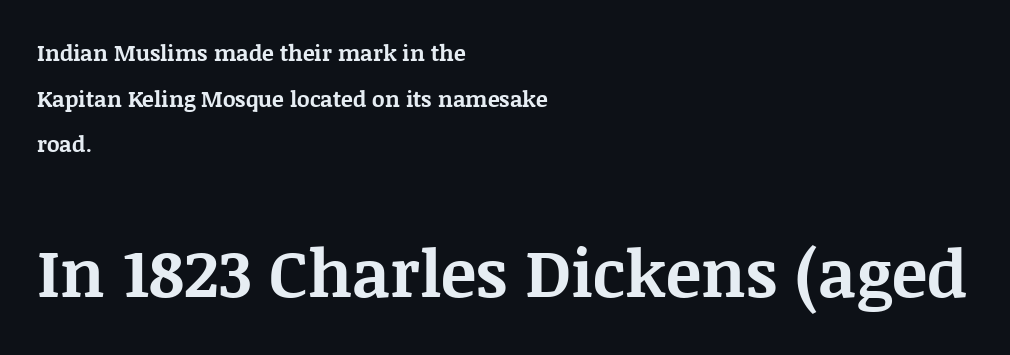
The image shows 66 px bold serif type, upright; set left-aligned, loose line spacing (2.07x), normal letter spacing, not underlined; the second (bottom) block is 3.0x larger; medium stroke contrast and a large x-height.
